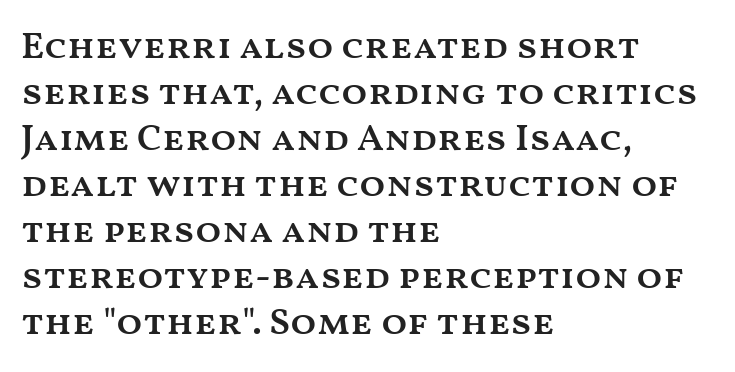
{"italic": "no", "bold": "semi", "weight": "semibold", "width": "wide", "stroke_contrast": "medium", "x_height": "medium", "monospaced": "no", "underline": "no", "align": "left", "line_spacing_ratio": 1.21, "letter_spacing": "normal", "letter_spacing_em": 0.0, "glyph_px": 38}
